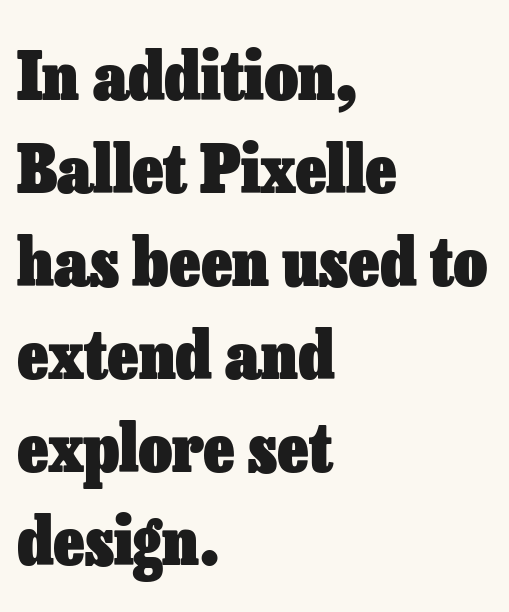
Q: Is the text bold? A: Yes.
Q: Is the text italic (slanted)? A: No, it is upright.
Q: Is the text underlined? A: No.
Q: How is the paragraph aligned? A: Left-aligned.
Q: Is the spacing between letters normal or unusually wide? A: Normal.
Q: Is the spacing between lines tight, normal or loose? A: Normal.
Q: Width (condensed, normal, or wide)? A: Normal.
Q: Stroke contrast? A: Low.
Q: x-height? A: Medium.
Q: Monospaced? A: No.
